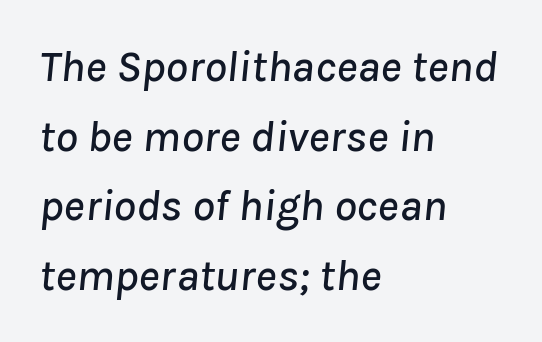
The image shows 45 px text type, italic (leaning right); set left-aligned, normal line spacing (1.55x), normal letter spacing, not underlined; low stroke contrast and a medium x-height.
